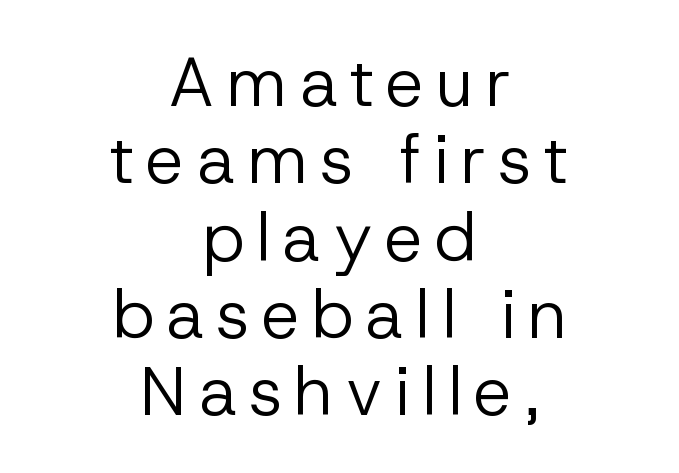
Underline: absent. Look at the bottom of the vertical strokes: they stop flat, with no serifs. Vertical spacing — tight. The passage shown is typed in a proportional face where columns would drift. These lines are centered, leaving both edges ragged. A light-to-regular cut is what we see here.
